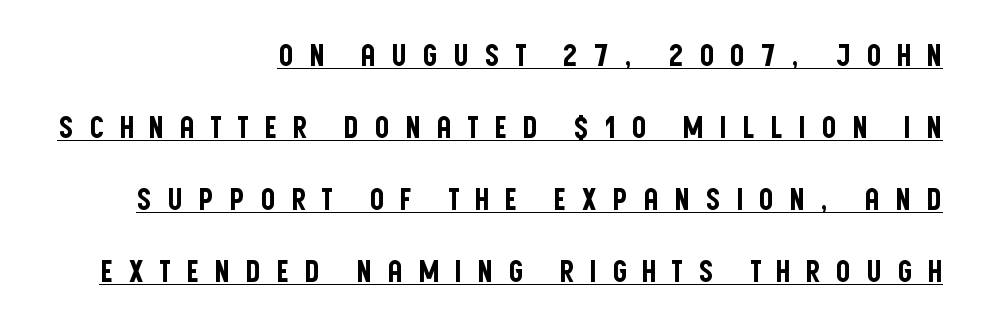
Leftover space on each line is placed entirely before the opening word. This is sans-serif lettering, the kind often seen on screens and signage. Every stem runs plumb, perpendicular to the baseline. These lines stand farther apart than default settings would place them.
